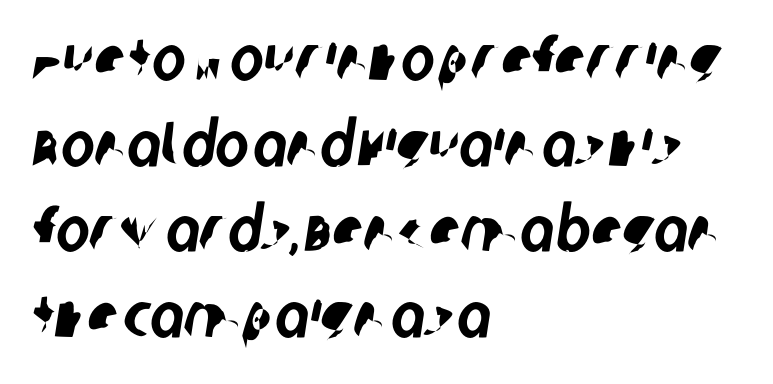
The horizontal fit of the characters is conventional and even. One-word summary of the alignment: left. Type style note: lacks serifs. This sample has the flowing, uneven cadence of proportional lettering.
